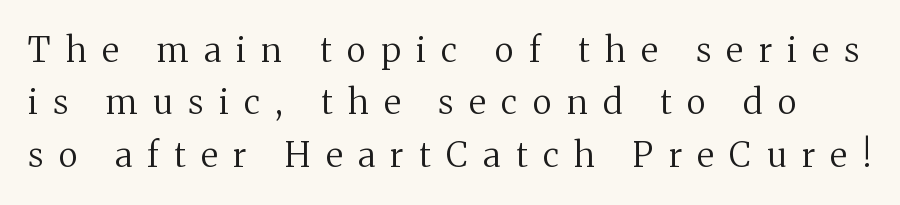
Vertical strokes here are truly vertical. The designer left line spacing at the default. I'd call this a serif setting — the letters wear small feet. Has an underline been added? It has not.
